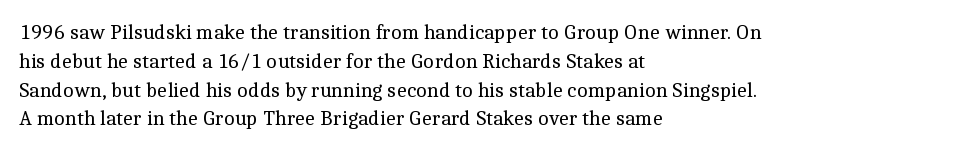
The image shows 21 px text type, upright; set left-aligned, normal line spacing (1.37x), normal letter spacing, not underlined.
